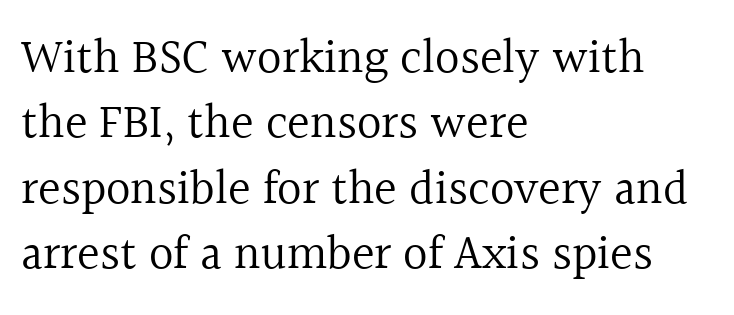
The passage shown stacks its lines at a standard gap. Letters have the restrained weight of plain body copy at most. A typesetter would call this proportional, since set widths differ per character. Observe the serifs anchoring each vertical stroke in this sample.
